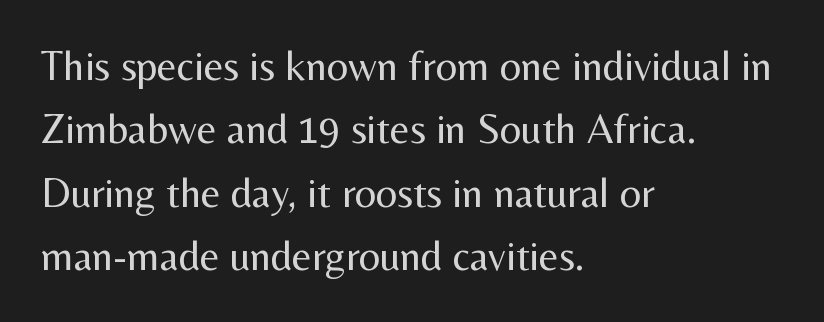
The image shows 42 px regular-weight sans-serif type, upright; set left-aligned, normal line spacing (1.51x), normal letter spacing, not underlined; medium stroke contrast and a medium x-height.
